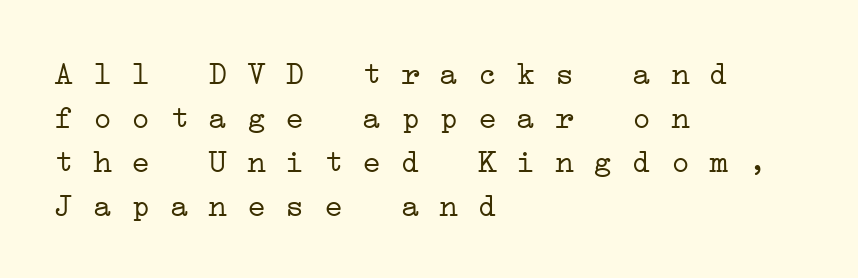
Q: Is the text bold? A: No.
Q: Is the typeface a serif or a sans-serif typeface? A: Serif.
Q: Is the text underlined? A: No.
Q: How is the paragraph aligned? A: Left-aligned.
Q: Is the spacing between letters normal or unusually wide? A: Normal.
Q: Is the spacing between lines tight, normal or loose? A: Normal.
Q: Width (condensed, normal, or wide)? A: Wide.
Q: Stroke contrast? A: Low.
Q: x-height? A: Medium.
Q: Monospaced? A: Yes.
